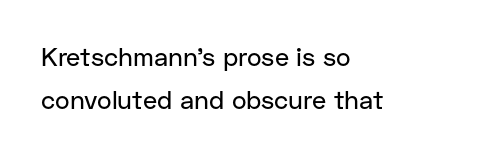
The image shows 25 px text type, upright; set left-aligned, line spacing 1.74x, normal letter spacing, not underlined.
